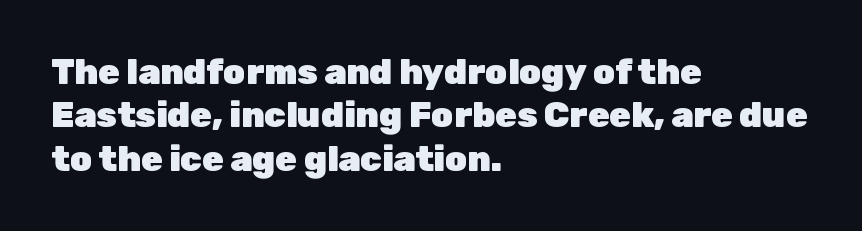
{"serif": "no", "italic": "no", "bold": "yes", "weight": "heavy", "width": "normal", "stroke_contrast": "low", "x_height": "medium", "monospaced": "no", "underline": "no", "align": "left", "line_spacing_ratio": 1.24, "letter_spacing": "normal", "letter_spacing_em": 0.0, "glyph_px": 35}
